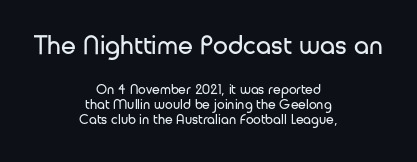
The image shows 27 px text type, upright; set centered, tight line spacing (1.06x), normal letter spacing, not underlined; the first (top) block is 1.93x larger.
